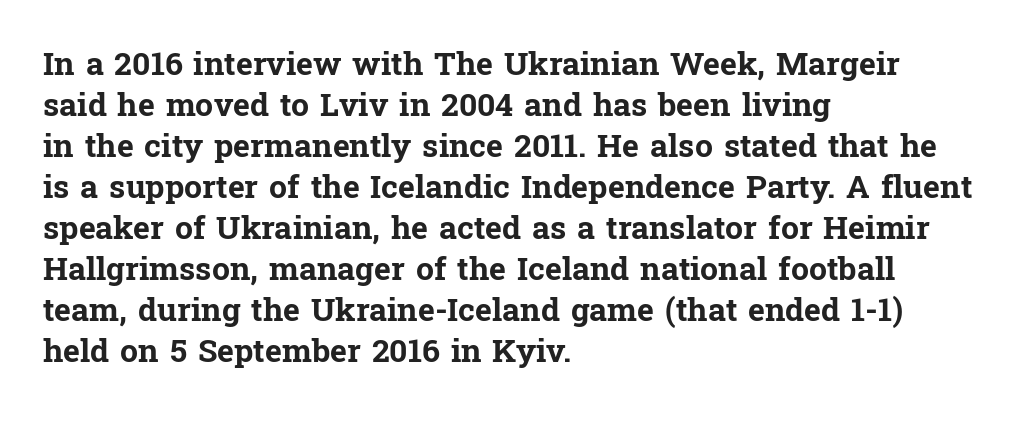
Q: Is the text bold? A: Yes.
Q: Is the text italic (slanted)? A: No, it is upright.
Q: Is the typeface a serif or a sans-serif typeface? A: Serif.
Q: Is the text underlined? A: No.
Q: How is the paragraph aligned? A: Left-aligned.
Q: Is the spacing between letters normal or unusually wide? A: Normal.
Q: Is the spacing between lines tight, normal or loose? A: Normal.
Q: Width (condensed, normal, or wide)? A: Normal.
Q: Stroke contrast? A: Low.
Q: x-height? A: Medium.
Q: Monospaced? A: No.
